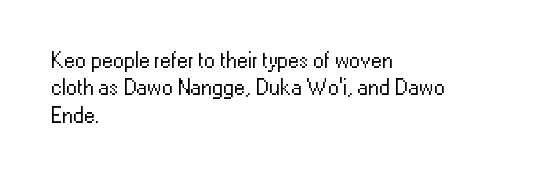
Counters stay open thanks to moderate or lighter strokes. All the whitespace from short lines collects on the right. Normally led — the rows are evenly, conventionally spaced. The glyphs are unaccompanied by any horizontal stroke below them.
